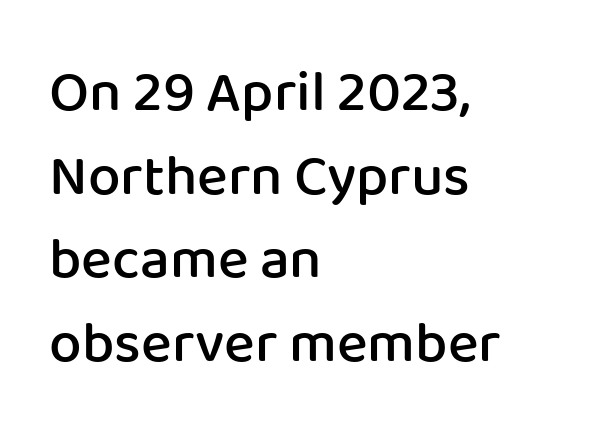
Looks like regular typesetting: each glyph gets only the width it needs. Emphasis by weight is partial: semibold. The horizontal fit of the characters is conventional and even. No italicization has been applied; the sample stays upright. Letters rest on an invisible, unmarked baseline.
